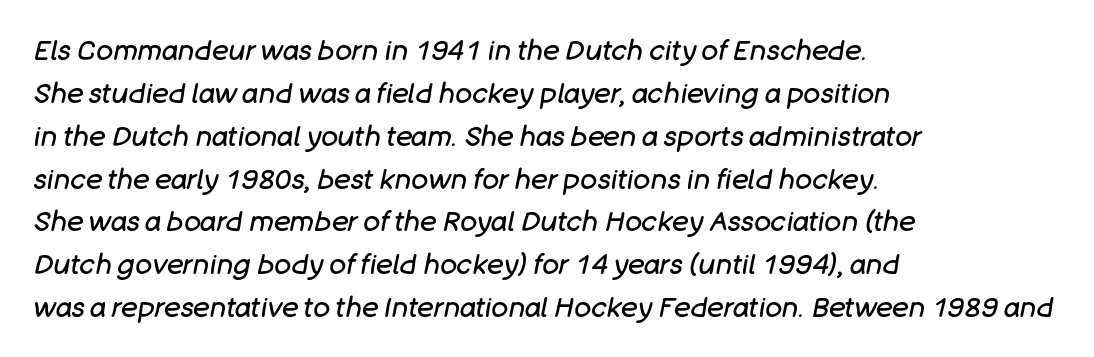
The weight tops out at a normal text grade. Spacing verdict: proportional, widths tailored to each character. The letters are slanted; this is an italic face. Descenders are the only things crossing below the line.
